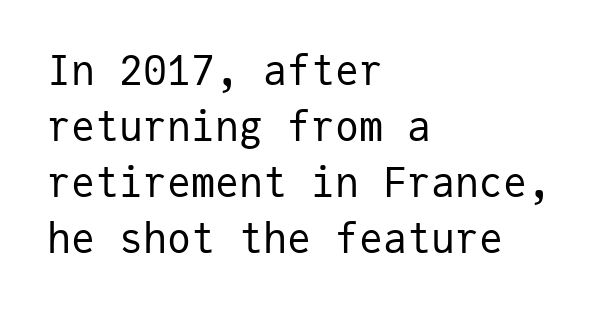
{"serif": "no", "italic": "no", "bold": "no", "weight": "regular", "width": "normal", "stroke_contrast": "low", "x_height": "medium", "monospaced": "yes", "underline": "no", "align": "left", "line_spacing": "normal", "line_spacing_ratio": 1.4, "letter_spacing": "normal", "letter_spacing_em": 0.0, "glyph_px": 40}
